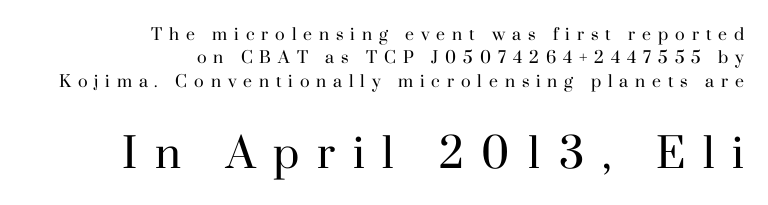
{"serif": "yes", "italic": "no", "bold": "no", "weight": "regular", "width": "normal", "stroke_contrast": "high", "x_height": "small", "monospaced": "no", "underline": "no", "align": "right", "line_spacing": "normal", "line_spacing_ratio": 1.46, "letter_spacing": "wide", "letter_spacing_em": 0.43, "larger_block": "second", "size_ratio": 2.56, "glyph_px": 41}
